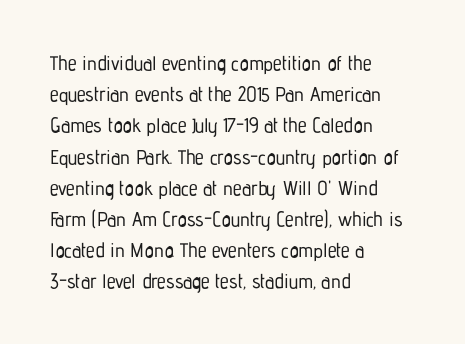
You could call the tracking neutral — neither tight nor loose. No italicization has been applied; the sample stays upright. Just letters on the line, the space beneath them empty. Compared with typical paragraphs, the rows here are spaced about the same.
